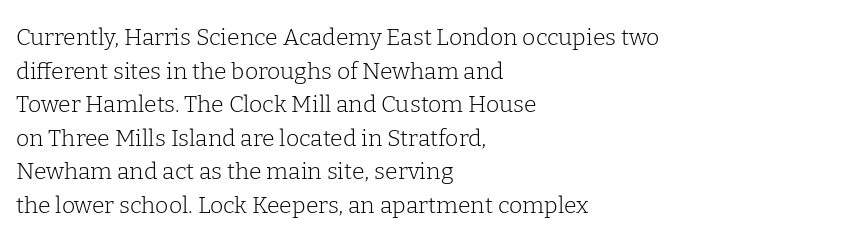
What stands out about the letter spacing? Nothing — it is the standard amount. Type without underlining. You can tell it's not italic because the verticals are truly vertical. Is there much room between lines? A standard amount, neither cramped nor airy.
